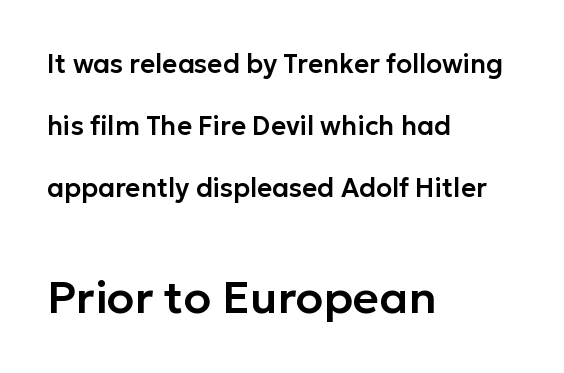
{"serif": "no", "italic": "no", "width": "normal", "stroke_contrast": "low", "x_height": "medium", "monospaced": "no", "underline": "no", "align": "left", "line_spacing": "loose", "line_spacing_ratio": 2.38, "letter_spacing": "normal", "letter_spacing_em": 0.0, "larger_block": "second", "size_ratio": 1.73, "glyph_px": 45}
